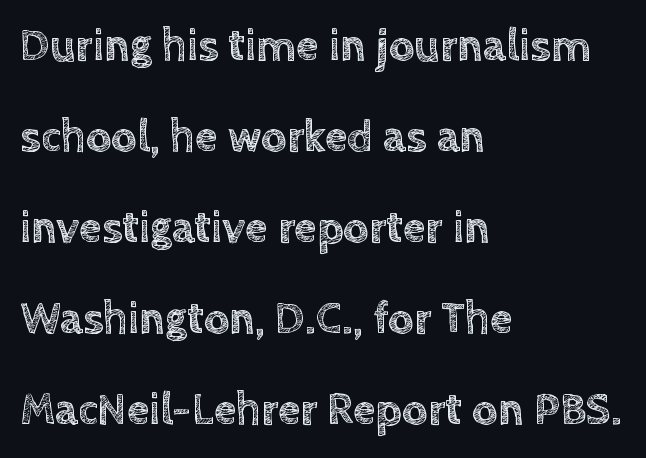
{"italic": "no", "width": "normal", "x_height": "large", "monospaced": "no", "underline": "no", "align": "left", "line_spacing": "loose", "line_spacing_ratio": 2.02, "letter_spacing": "normal", "letter_spacing_em": 0.0, "glyph_px": 45}
